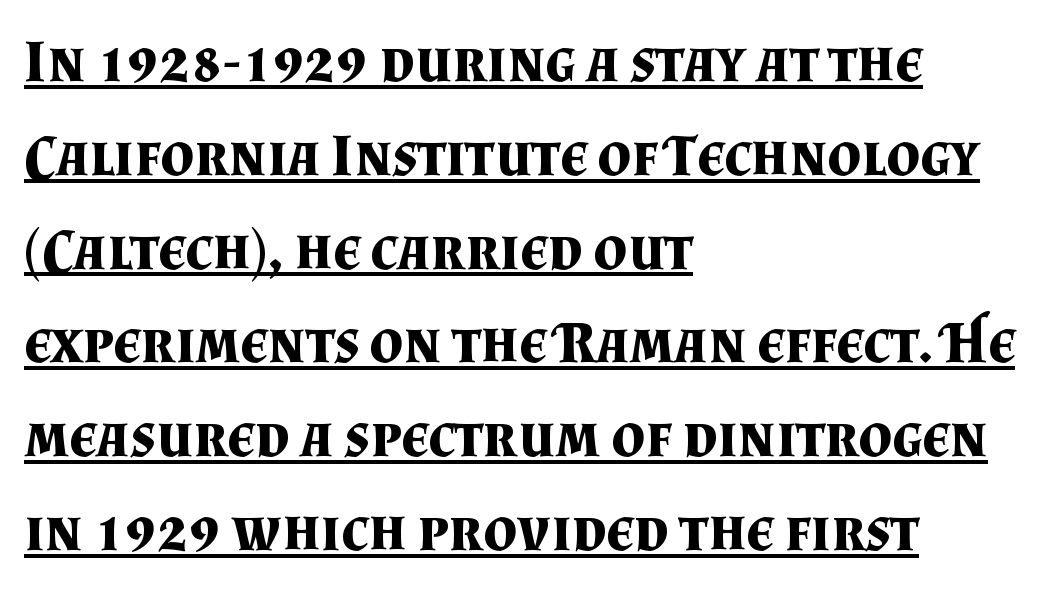
Q: Is the text bold? A: Yes.
Q: Is the text italic (slanted)? A: No, it is upright.
Q: Is the typeface a serif or a sans-serif typeface? A: Serif.
Q: Is the text underlined? A: Yes.
Q: How is the paragraph aligned? A: Left-aligned.
Q: Is the spacing between letters normal or unusually wide? A: Normal.
Q: Is the spacing between lines tight, normal or loose? A: Normal.
Q: Width (condensed, normal, or wide)? A: Normal.
Q: Stroke contrast? A: Medium.
Q: x-height? A: Small.
Q: Monospaced? A: No.
